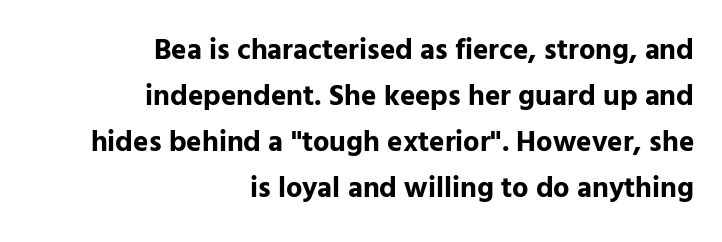
{"serif": "no", "italic": "no", "bold": "yes", "weight": "bold", "width": "normal", "stroke_contrast": "low", "x_height": "medium", "monospaced": "no", "underline": "no", "align": "right", "line_spacing": "normal", "line_spacing_ratio": 1.59, "letter_spacing": "normal", "letter_spacing_em": 0.0, "glyph_px": 29}
